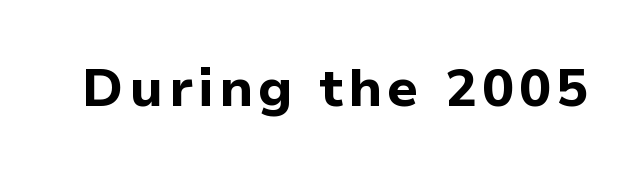
Q: Is the text bold? A: Yes.
Q: Is the text italic (slanted)? A: No, it is upright.
Q: Is the typeface a serif or a sans-serif typeface? A: Sans-serif.
Q: Is the text underlined? A: No.
Q: Width (condensed, normal, or wide)? A: Normal.
Q: Stroke contrast? A: Low.
Q: x-height? A: Medium.
Q: Monospaced? A: No.
